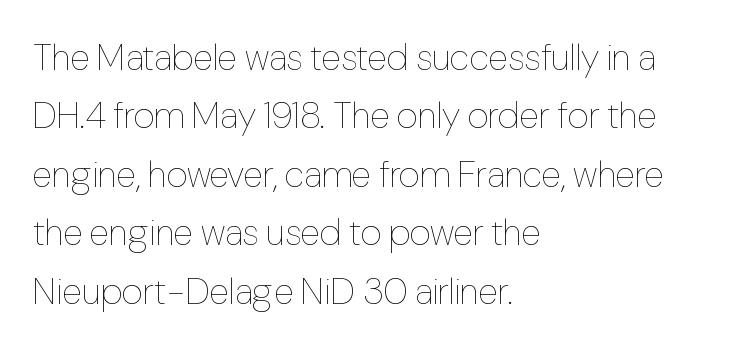
Q: Is the text bold? A: No.
Q: Is the text italic (slanted)? A: No, it is upright.
Q: Is the text underlined? A: No.
Q: How is the paragraph aligned? A: Left-aligned.
Q: Is the spacing between letters normal or unusually wide? A: Normal.
Q: Is the spacing between lines tight, normal or loose? A: Normal.
Q: Width (condensed, normal, or wide)? A: Condensed.
Q: Stroke contrast? A: Low.
Q: x-height? A: Medium.
Q: Monospaced? A: No.
